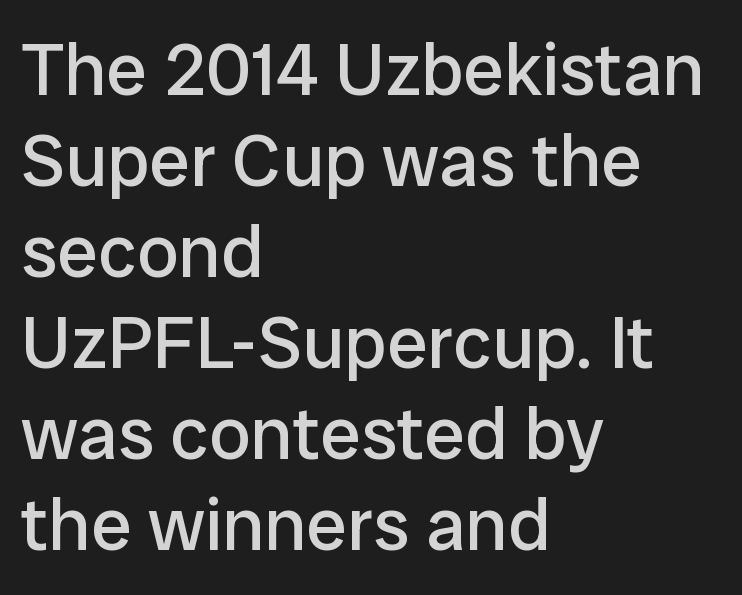
The image shows 74 px regular-weight sans-serif type, upright; set left-aligned, line spacing 1.23x, normal letter spacing, not underlined; low stroke contrast and a medium x-height.
